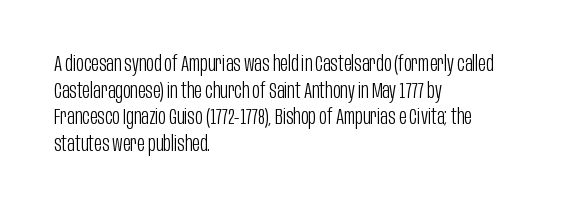
Q: Is the text bold? A: No.
Q: Is the text italic (slanted)? A: No, it is upright.
Q: Is the text underlined? A: No.
Q: How is the paragraph aligned? A: Left-aligned.
Q: Is the spacing between letters normal or unusually wide? A: Normal.
Q: Is the spacing between lines tight, normal or loose? A: Normal.
